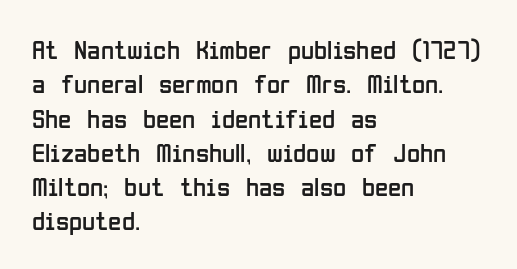
The letterforms sit at book weight or below. Honestly, the letter spacing is just normal — you wouldn't notice it. The type sits square on the baseline with zero lean. Unmarked baselines from the first word to the last. The text block is weighted toward the left margin, trailing off unevenly rightward. The designer left line spacing at the default.
